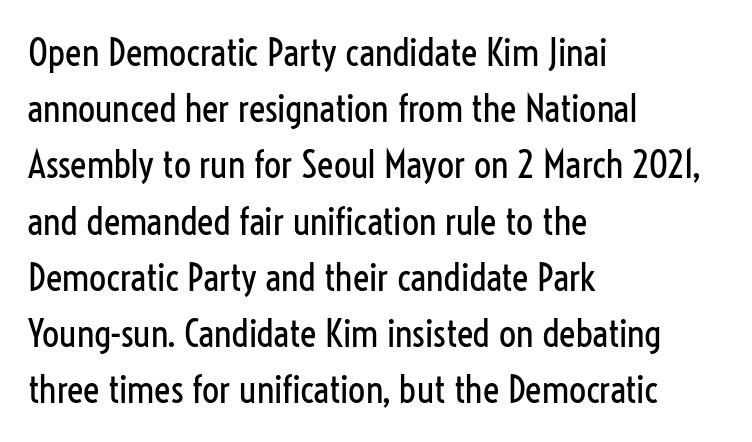
Q: Is the text bold? A: No.
Q: Is the text italic (slanted)? A: No, it is upright.
Q: Is the typeface a serif or a sans-serif typeface? A: Sans-serif.
Q: Is the text underlined? A: No.
Q: How is the paragraph aligned? A: Left-aligned.
Q: Is the spacing between letters normal or unusually wide? A: Normal.
Q: Is the spacing between lines tight, normal or loose? A: Normal.
Q: Width (condensed, normal, or wide)? A: Condensed.
Q: Stroke contrast? A: Low.
Q: x-height? A: Medium.
Q: Monospaced? A: No.
